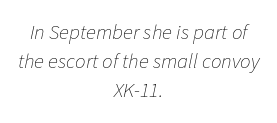
This sample keeps an unexceptional amount of space between lines. The face looks like a standard text weight, possibly lighter. Designer's note — italics engaged. Inter-character spacing is left at the font's built-in metrics. The baseline area is clear. The lines are quadded center.
